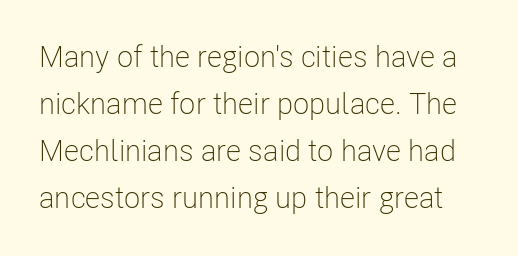
The image shows 30 px light, condensed sans-serif type, upright; set normal line spacing (1.57x), normal letter spacing, not underlined; low stroke contrast and a medium x-height.
